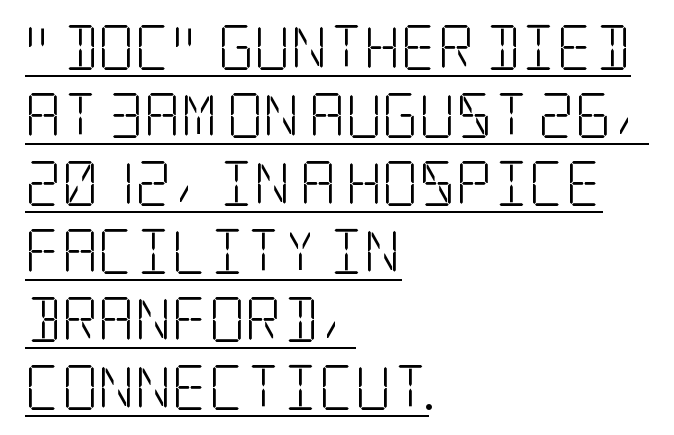
A typesetter would mark this as roman, not italic. Which margin do the lines hug? The left one — the right edge is uneven. The line texture is even and compact thanks to regular tracking. No extra ink here — the face is not bold. Descenders here cross a horizontal rule under the line. What's the leading like? Ordinary, nothing unusual.
